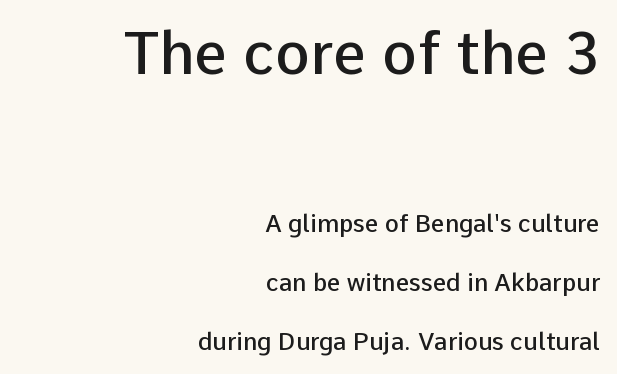
{"serif": "no", "italic": "no", "bold": "semi", "weight": "semibold", "width": "normal", "stroke_contrast": "low", "x_height": "medium", "monospaced": "no", "underline": "no", "align": "right", "line_spacing": "loose", "line_spacing_ratio": 2.46, "letter_spacing": "normal", "letter_spacing_em": 0.0, "larger_block": "first", "size_ratio": 2.46, "glyph_px": 59}
